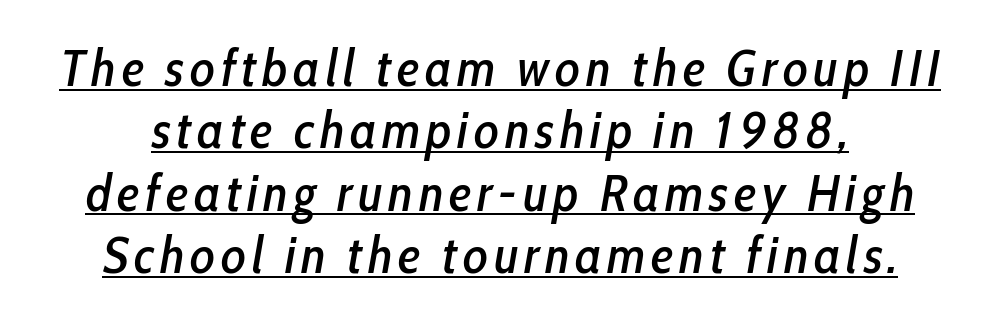
Is this a fixed-width face? No — the glyphs have proportional, varying widths. Students, observe the line beneath the letters — that is underlining. The lettering tilts uniformly, giving the passage an italic look.
